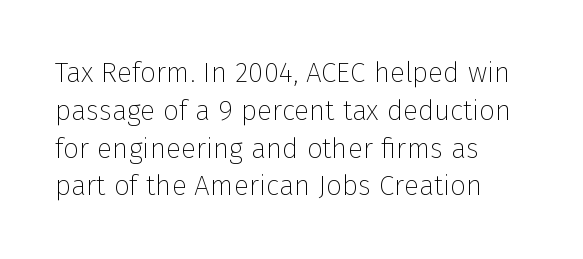
Q: Is the text bold? A: No.
Q: Is the text italic (slanted)? A: No, it is upright.
Q: Is the typeface a serif or a sans-serif typeface? A: Sans-serif.
Q: Is the text underlined? A: No.
Q: How is the paragraph aligned? A: Left-aligned.
Q: Is the spacing between letters normal or unusually wide? A: Normal.
Q: Is the spacing between lines tight, normal or loose? A: Normal.
Q: Width (condensed, normal, or wide)? A: Normal.
Q: Stroke contrast? A: Low.
Q: x-height? A: Medium.
Q: Monospaced? A: No.
